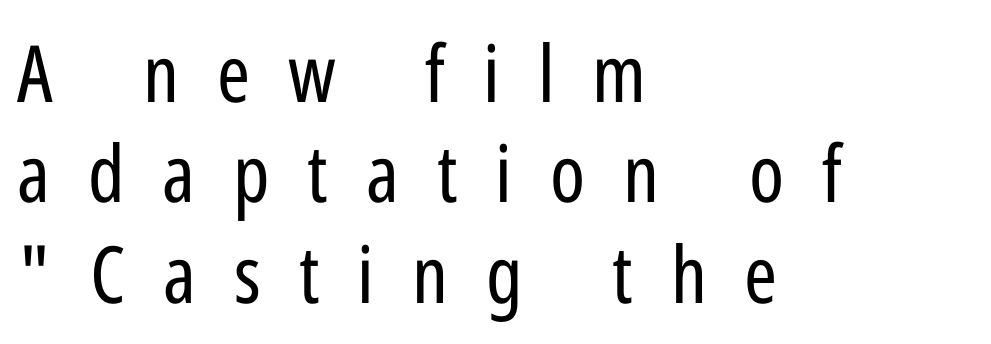
Each letter's strokes conclude bluntly, with no projecting serifs. This rendering widens character spacing well past its baseline value. In terms of posture, this sample is upright. Teacher's note: observe the even left margin — that is flush-left alignment. Has an underline been added? It has not. Baseline-to-baseline distance is the conventional proportion of letter height.
